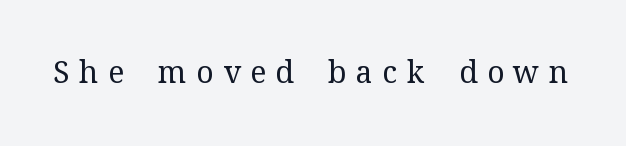
The image shows 30 px regular-weight serif type, upright; set unusually wide letter spacing (+0.32 em), not underlined; medium stroke contrast and a medium x-height.
